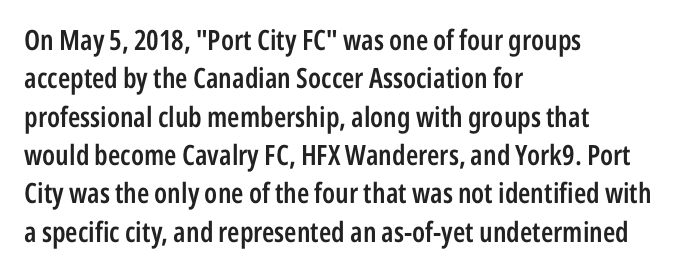
{"serif": "no", "italic": "no", "bold": "semi", "weight": "semibold", "width": "condensed", "stroke_contrast": "low", "x_height": "medium", "monospaced": "no", "underline": "no", "align": "left", "line_spacing": "normal", "line_spacing_ratio": 1.37, "letter_spacing": "normal", "letter_spacing_em": 0.0, "glyph_px": 28}
